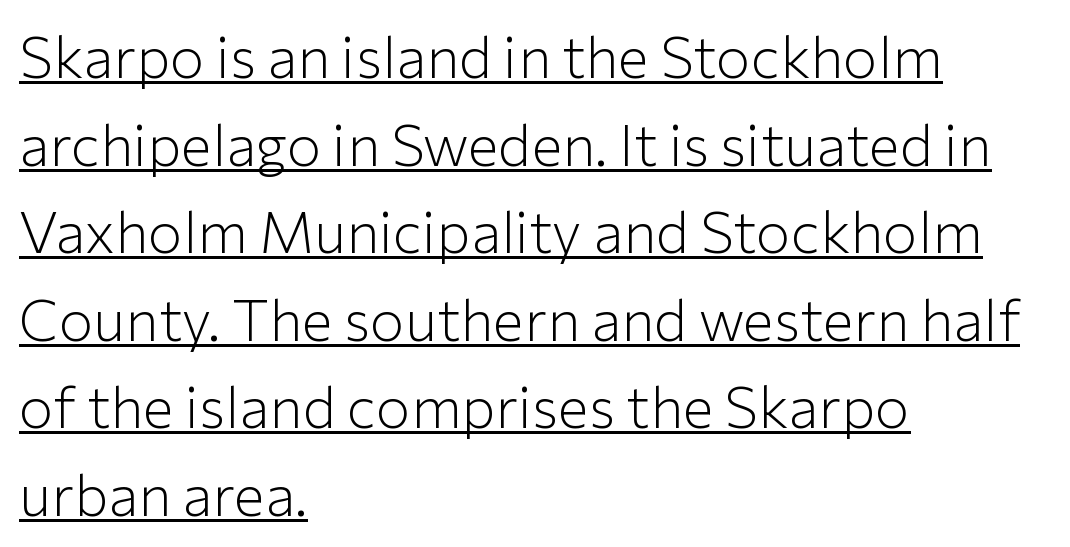
Q: Is the text bold? A: No.
Q: Is the text italic (slanted)? A: No, it is upright.
Q: Is the typeface a serif or a sans-serif typeface? A: Sans-serif.
Q: Is the text underlined? A: Yes.
Q: How is the paragraph aligned? A: Left-aligned.
Q: Is the spacing between letters normal or unusually wide? A: Normal.
Q: Is the spacing between lines tight, normal or loose? A: Normal.
Q: Width (condensed, normal, or wide)? A: Normal.
Q: Stroke contrast? A: Low.
Q: x-height? A: Medium.
Q: Monospaced? A: No.
